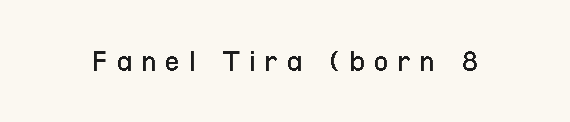
{"serif": "no", "italic": "no", "bold": "no", "weight": "regular", "width": "condensed", "stroke_contrast": "low", "x_height": "medium", "monospaced": "no", "underline": "no", "letter_spacing": "wide", "letter_spacing_em": 0.3, "glyph_px": 31}
